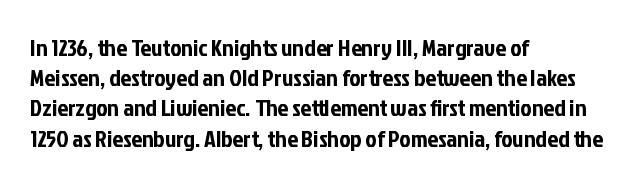
Q: Is the text italic (slanted)? A: No, it is upright.
Q: Is the text underlined? A: No.
Q: How is the paragraph aligned? A: Left-aligned.
Q: Is the spacing between letters normal or unusually wide? A: Normal.
Q: Is the spacing between lines tight, normal or loose? A: Normal.
